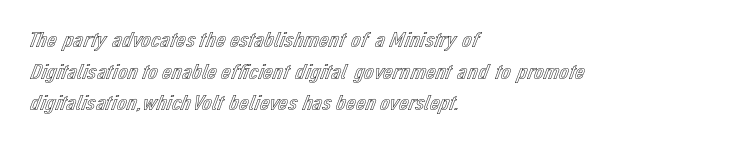
Letter spacing: default. This sample is left-justified, so line endings fall wherever the words run out. Underline: absent. Successive baselines arrive at the customary interval.
